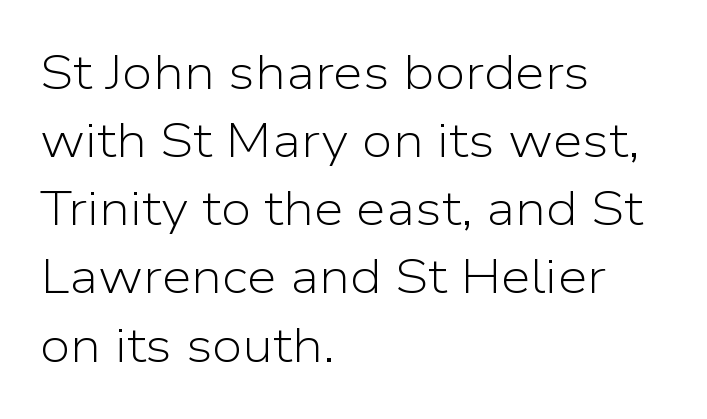
The passage is arranged the way most books set body copy — flush left. Decoration check: the copy has no underline. The axis of the letterforms is exactly vertical. The characters are drawn with everyday or finer stroke widths. The designer went with a sans here, leaving each stem footless.
